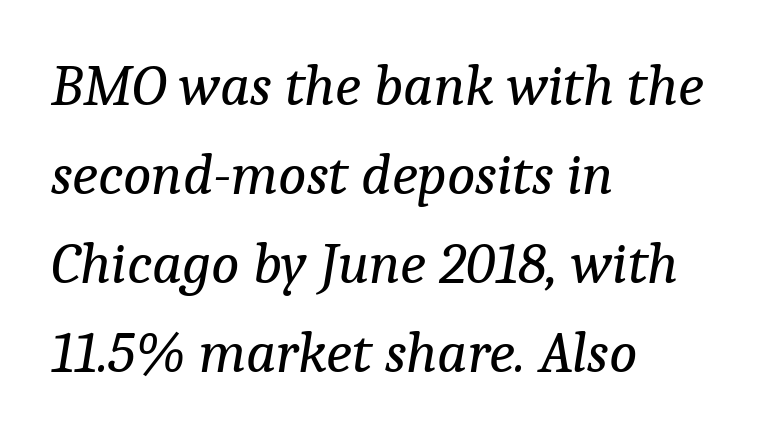
Interline gaps are of average width in this sample. This is serif lettering, the kind often seen in printed books. The horizontal fit of the characters is conventional and even. The lines are quadded left. The letterforms sit at book weight or below. It's the slanting kind of type.
